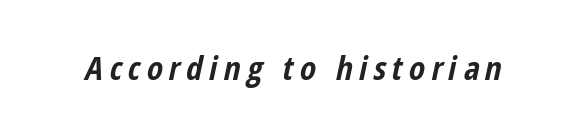
Quick note: italic. Emphasis by weight is at full strength: bold. Has an underline been added? It has not. The passage shown is typed in a proportional face where columns would drift.
